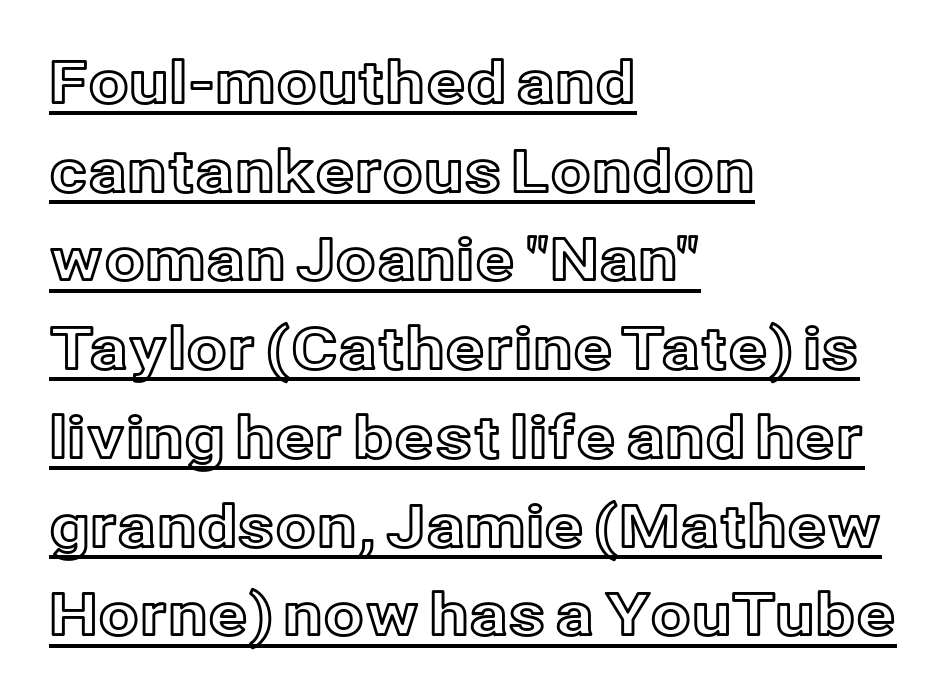
The typesetter chose a ragged-right arrangement here. The lettering is marked with a stroke running underneath it. Compared with typical body copy, the letter spacing here is the same. Style check: upright. Character widths vary here, with narrow letters taking less room than wide ones.
